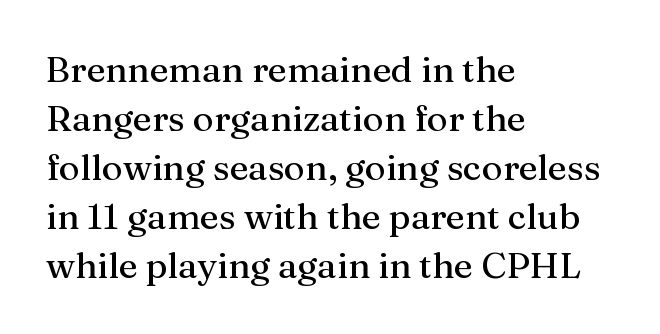
The image shows 36 px serif type, upright; set left-aligned, normal line spacing (1.36x), normal letter spacing, not underlined; medium stroke contrast and a medium x-height.
